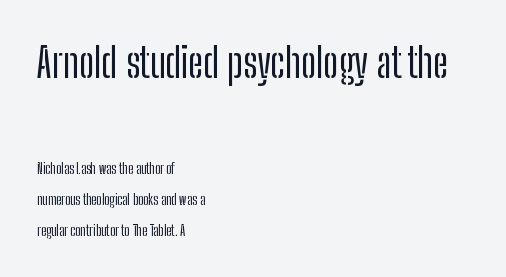
{"serif": "no", "italic": "no", "width": "condensed", "stroke_contrast": "low", "x_height": "medium", "monospaced": "no", "underline": "no", "align": "left", "line_spacing": "loose", "line_spacing_ratio": 2.21, "letter_spacing": "normal", "letter_spacing_em": 0.0, "larger_block": "first", "size_ratio": 2.93, "glyph_px": 41}
